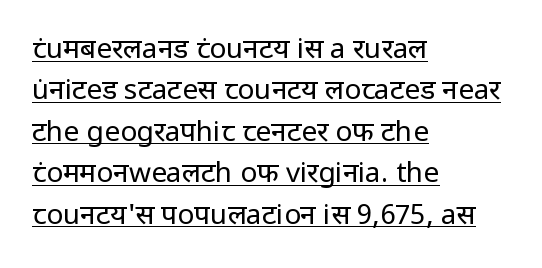
{"serif": "no", "italic": "no", "bold": "no", "weight": "regular", "width": "normal", "stroke_contrast": "low", "x_height": "medium", "monospaced": "no", "underline": "yes", "align": "left", "line_spacing": "normal", "line_spacing_ratio": 1.48, "letter_spacing": "normal", "letter_spacing_em": 0.0, "glyph_px": 28}
